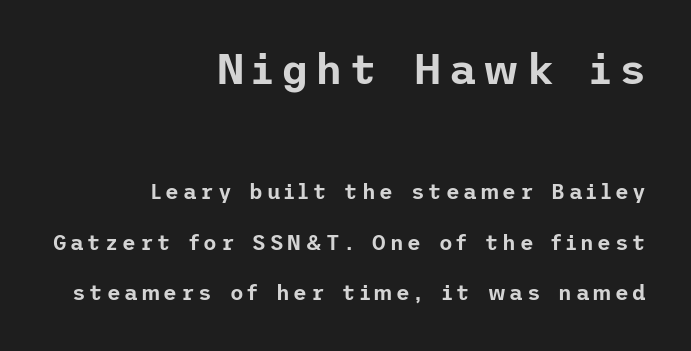
The first block has been scaled up relative to the second. Type without underlining. The axis of the letterforms is exactly vertical. You can tell from the bare stems that sans-serif type was used. Reading down the block, your eye finds every line finishing at a fixed right position.
